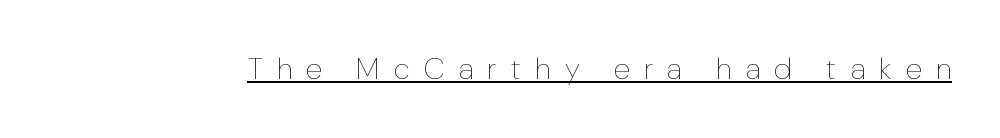
Q: Is the text bold? A: No.
Q: Is the text italic (slanted)? A: No, it is upright.
Q: Is the text underlined? A: Yes.
Q: Is the spacing between letters normal or unusually wide? A: Unusually wide.
Q: Width (condensed, normal, or wide)? A: Normal.
Q: Stroke contrast? A: Low.
Q: x-height? A: Medium.
Q: Monospaced? A: No.
